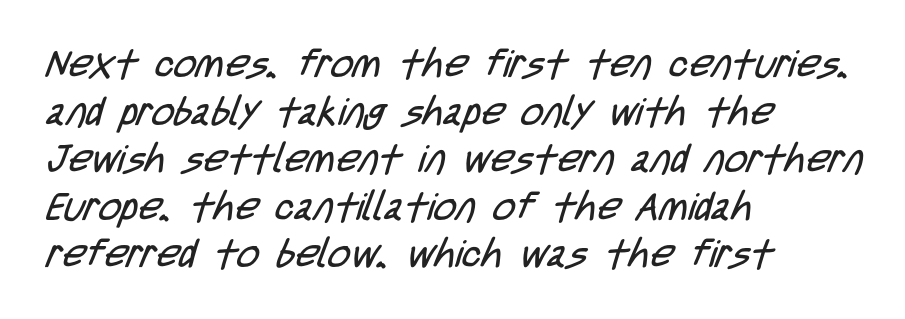
You could not count columns in this text — the font is proportionally spaced. To sum up the face: it is a sans, with no serifs. Bare-footed words on every line. The letterforms sit at book weight or below. Inter-character spacing is left at the font's built-in metrics.
